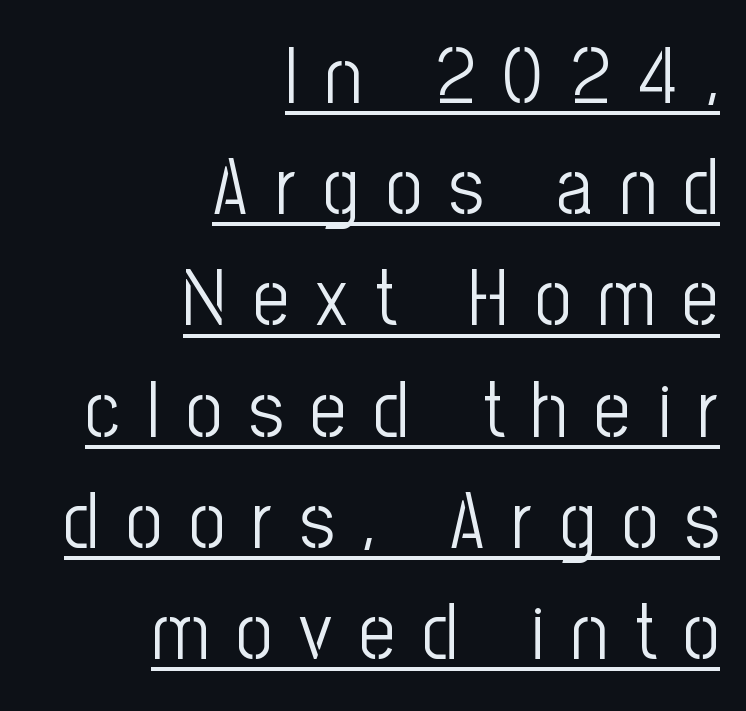
{"serif": "no", "italic": "no", "bold": "no", "weight": "light", "width": "condensed", "stroke_contrast": "low", "x_height": "medium", "monospaced": "no", "underline": "yes", "align": "right", "line_spacing": "normal", "line_spacing_ratio": 1.39, "letter_spacing": "wide", "letter_spacing_em": 0.34, "glyph_px": 80}
